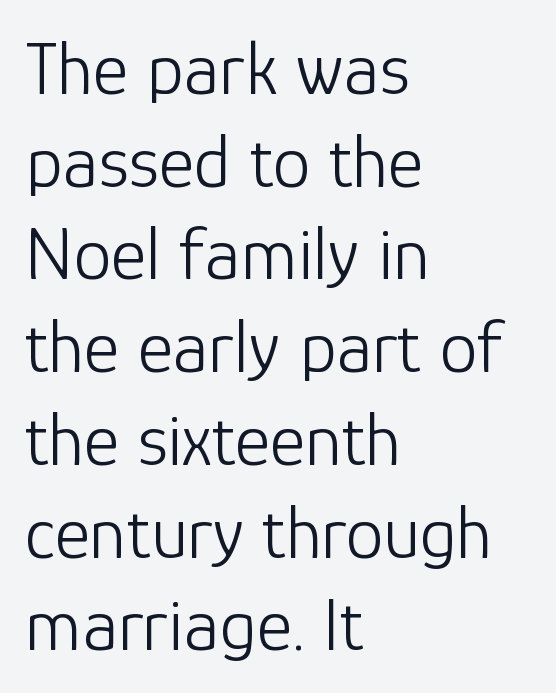
Q: Is the text bold? A: No.
Q: Is the text italic (slanted)? A: No, it is upright.
Q: Is the typeface a serif or a sans-serif typeface? A: Sans-serif.
Q: Is the text underlined? A: No.
Q: How is the paragraph aligned? A: Left-aligned.
Q: Is the spacing between letters normal or unusually wide? A: Normal.
Q: Width (condensed, normal, or wide)? A: Normal.
Q: Stroke contrast? A: Low.
Q: x-height? A: Medium.
Q: Monospaced? A: No.
